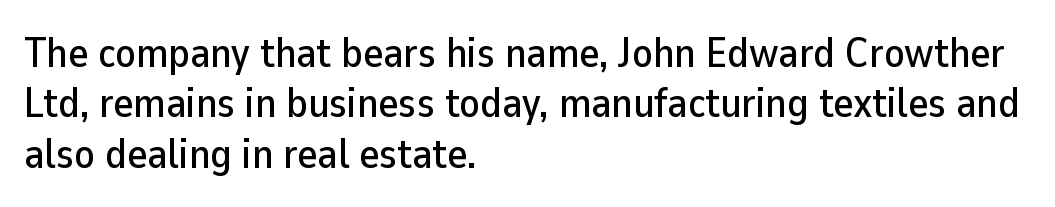
Is this a sans? Yes — the strokes have no serifs. Only glyphs here, with clear space below each row. The typesetter chose a ragged-right arrangement here. Note the varied advance widths — an 'i' is clearly narrower than an 'm'. The rendering keeps characters at their native spacing.
